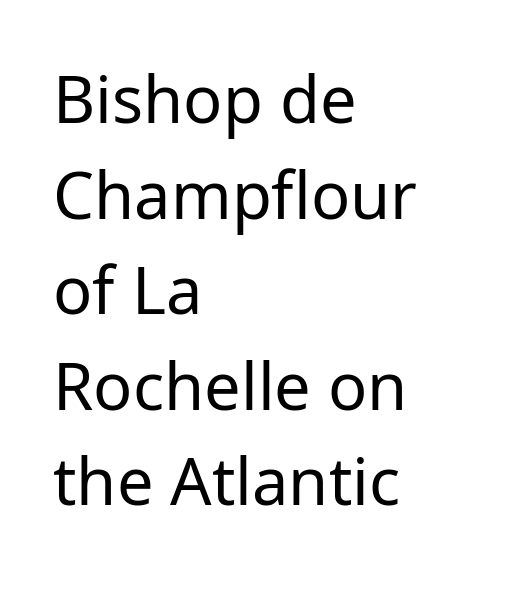
Q: Is the text bold? A: No.
Q: Is the text italic (slanted)? A: No, it is upright.
Q: Is the typeface a serif or a sans-serif typeface? A: Sans-serif.
Q: Is the text underlined? A: No.
Q: How is the paragraph aligned? A: Left-aligned.
Q: Is the spacing between letters normal or unusually wide? A: Normal.
Q: Is the spacing between lines tight, normal or loose? A: Normal.
Q: Width (condensed, normal, or wide)? A: Normal.
Q: Stroke contrast? A: Low.
Q: x-height? A: Medium.
Q: Monospaced? A: No.
